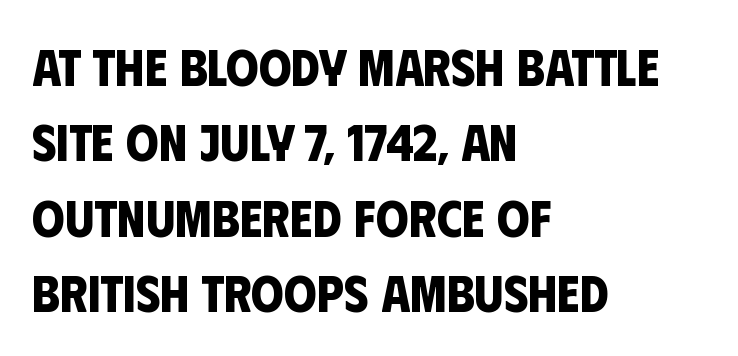
The glyphs in this specimen are sans serif. Vertically, the passage feels balanced, rows spaced as you'd expect. No extra tracking has been applied to these lines. These lines are rendered in a variable-pitch font.
